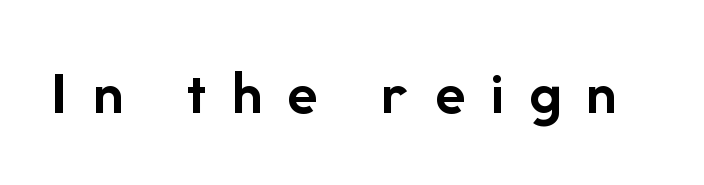
{"serif": "no", "italic": "no", "bold": "yes", "weight": "semibold", "width": "normal", "stroke_contrast": "low", "x_height": "medium", "monospaced": "no", "underline": "no", "letter_spacing": "wide", "letter_spacing_em": 0.41, "glyph_px": 62}
